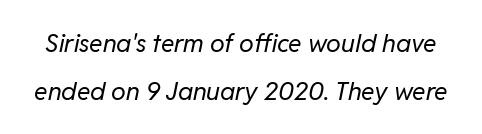
Q: Is the text bold? A: No.
Q: Is the text italic (slanted)? A: Yes, it leans right by about 11 degrees.
Q: Is the text underlined? A: No.
Q: Is the spacing between letters normal or unusually wide? A: Normal.
Q: Is the spacing between lines tight, normal or loose? A: Loose.
